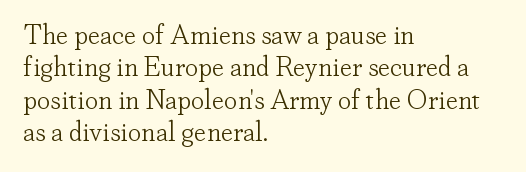
{"italic": "no", "bold": "no", "underline": "no", "align": "left", "line_spacing_ratio": 1.2, "letter_spacing": "normal", "letter_spacing_em": 0.0, "glyph_px": 27}
